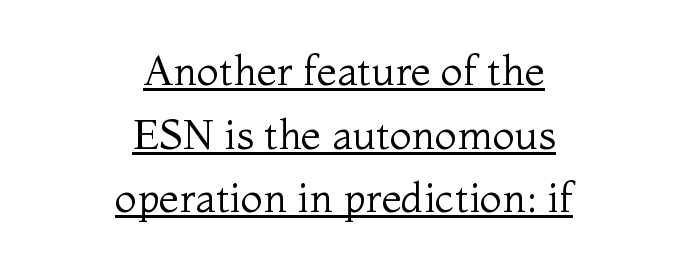
Serif or sans? Serif — the stroke terminals have little feet. Students, observe: this is what conventionally led text looks like. This sample uses an upright cut, with every glyph sitting square on the baseline. Proportional: the letters do not fall into vertical columns.
